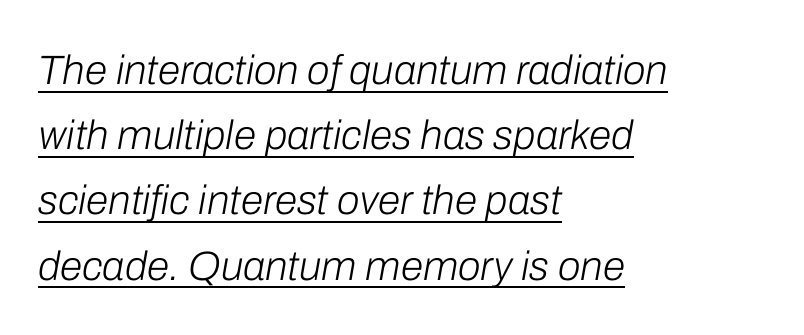
The image shows 41 px light type, italic (leaning right); set left-aligned, normal line spacing (1.59x), normal letter spacing, underlined; low stroke contrast and a medium x-height.
